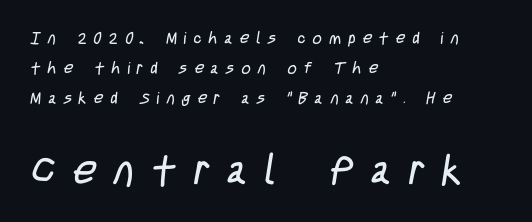
Is the block centered? No — it sits flush against the left margin. The emphasis by scale lands on block number two, below. The letters advance in unequal steps, a hallmark of proportional type. The characters are drawn with everyday or finer stroke widths. Characters follow at a spacing far wider than the type designer built in. Type without underlining.
